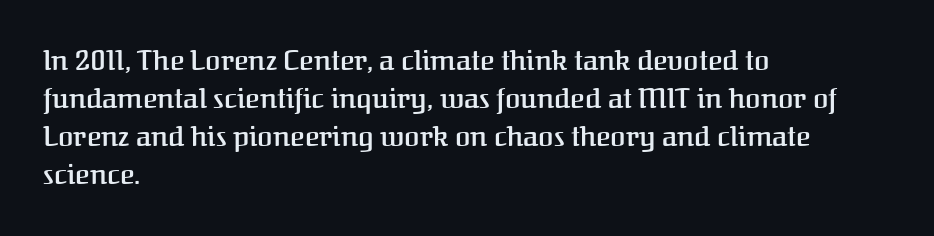
Q: Is the text bold? A: Semi-bold.
Q: Is the text italic (slanted)? A: No, it is upright.
Q: Is the typeface a serif or a sans-serif typeface? A: Serif.
Q: Is the text underlined? A: No.
Q: How is the paragraph aligned? A: Left-aligned.
Q: Is the spacing between letters normal or unusually wide? A: Normal.
Q: Is the spacing between lines tight, normal or loose? A: Normal.
Q: Width (condensed, normal, or wide)? A: Normal.
Q: Stroke contrast? A: Medium.
Q: x-height? A: Medium.
Q: Monospaced? A: No.
